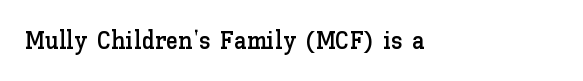
The image shows 25 px text type, upright; set normal letter spacing, not underlined.
